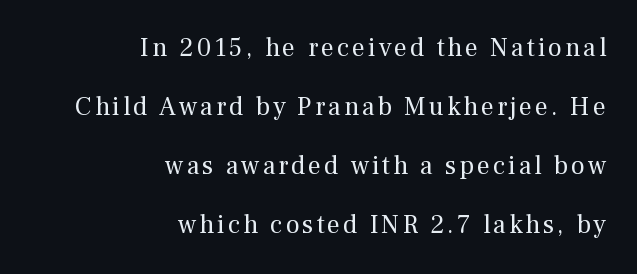
Compared with a flush-left layout, this one pins lines to the opposite, right side. Caption: face not bold, strokes unweighted. Vertical spacing — loose. Nope, not italic — everything's standing straight. Bare-footed words on every line.
